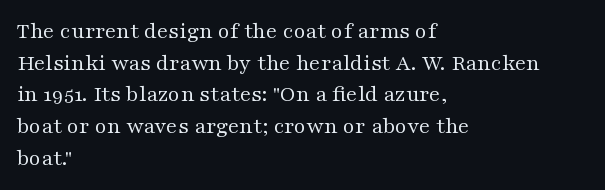
Q: Is the text bold? A: No.
Q: Is the text italic (slanted)? A: No, it is upright.
Q: Is the text underlined? A: No.
Q: How is the paragraph aligned? A: Left-aligned.
Q: Is the spacing between letters normal or unusually wide? A: Normal.
Q: Is the spacing between lines tight, normal or loose? A: Normal.
